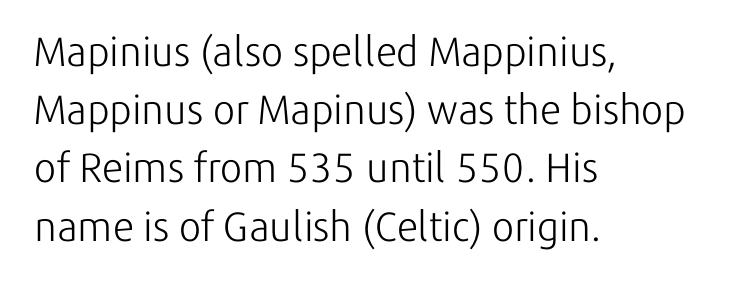
Q: Is the text bold? A: No.
Q: Is the text italic (slanted)? A: No, it is upright.
Q: Is the typeface a serif or a sans-serif typeface? A: Sans-serif.
Q: Is the text underlined? A: No.
Q: How is the paragraph aligned? A: Left-aligned.
Q: Is the spacing between letters normal or unusually wide? A: Normal.
Q: Is the spacing between lines tight, normal or loose? A: Normal.
Q: Width (condensed, normal, or wide)? A: Normal.
Q: Stroke contrast? A: Low.
Q: x-height? A: Medium.
Q: Monospaced? A: No.
